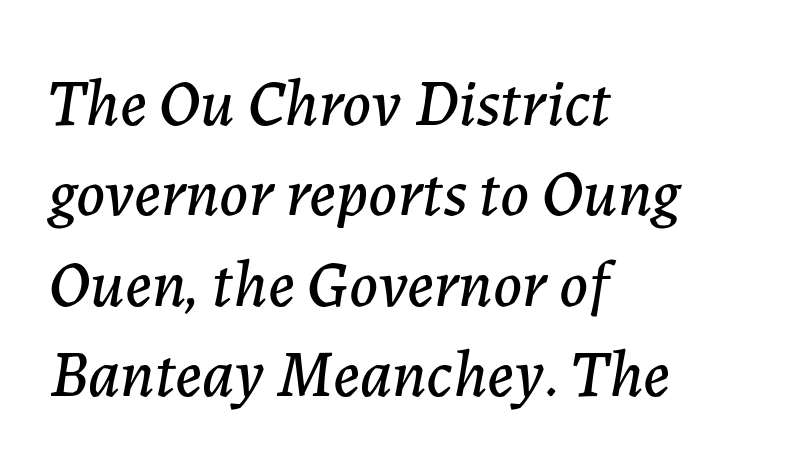
Q: Is the text italic (slanted)? A: Yes, it leans right by about 7 degrees.
Q: Is the text underlined? A: No.
Q: How is the paragraph aligned? A: Left-aligned.
Q: Is the spacing between letters normal or unusually wide? A: Normal.
Q: Is the spacing between lines tight, normal or loose? A: Normal.
Q: Width (condensed, normal, or wide)? A: Normal.
Q: Stroke contrast? A: Low.
Q: x-height? A: Medium.
Q: Monospaced? A: No.
